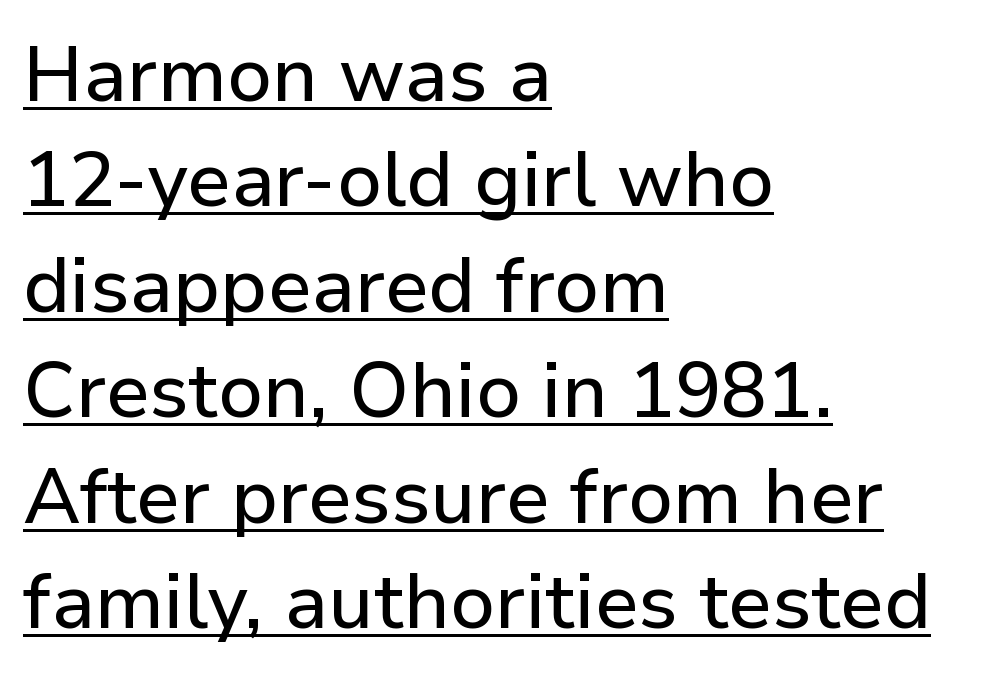
The type family on display is of the sans-serif kind. The letters advance in unequal steps, a hallmark of proportional type. The rendered words wear a rule along their underside. Every row of glyphs begins at an identical x-position on the left. Students, note that the glyphs here touch the page at normal intervals.
